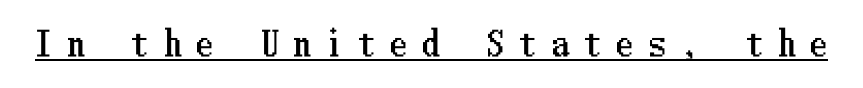
Do the letters lean? They stand straight. The letterforms stand isolated, each surrounded by extra space. Each line of the rendering has a horizontal stroke beneath the glyphs.
